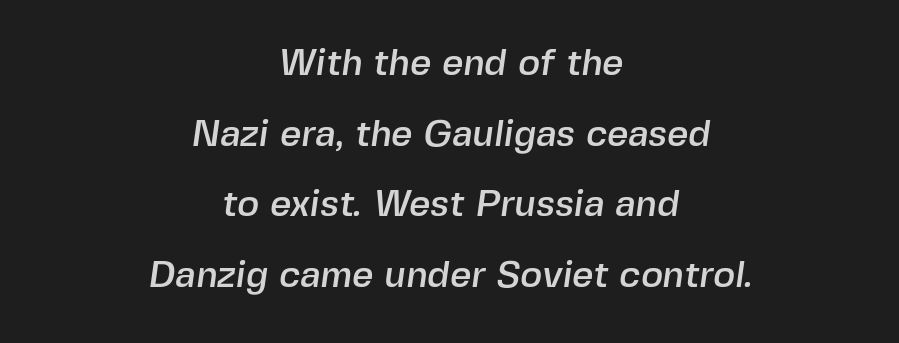
{"serif": "no", "width": "normal", "x_height": "medium", "monospaced": "no", "underline": "no", "align": "center", "line_spacing": "loose", "line_spacing_ratio": 1.91, "letter_spacing": "normal", "letter_spacing_em": 0.0, "glyph_px": 37}
